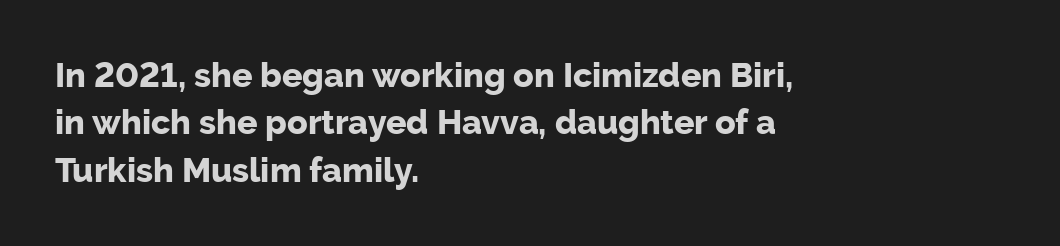
The lines are quadded left. Lines of text with bare space underneath. This rendering leaves character spacing at its baseline value. Ordinary non-slanted type is in use. I'd call this a sans setting — the letters go barefoot.
